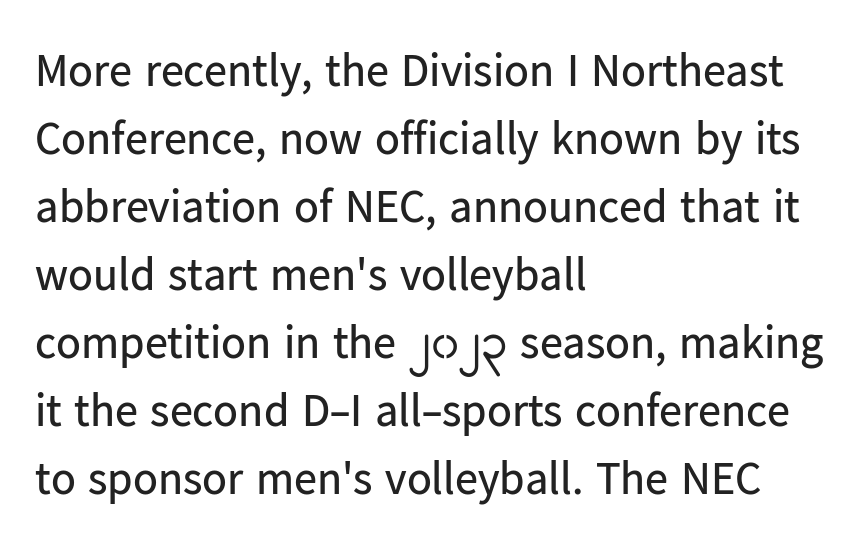
The image shows 46 px regular-weight sans-serif type, upright; set left-aligned, normal line spacing (1.48x), normal letter spacing, not underlined; low stroke contrast and a medium x-height.
